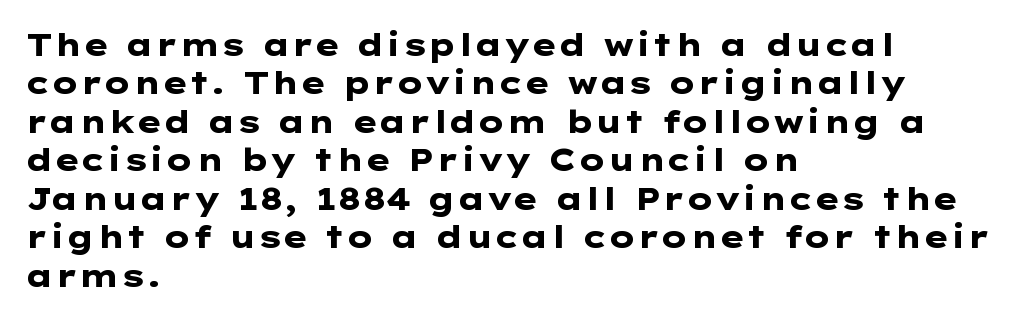
The image shows 31 px heavy, wide sans-serif type, upright; set left-aligned, line spacing 1.24x, normal letter spacing, not underlined; low stroke contrast and a medium x-height.
